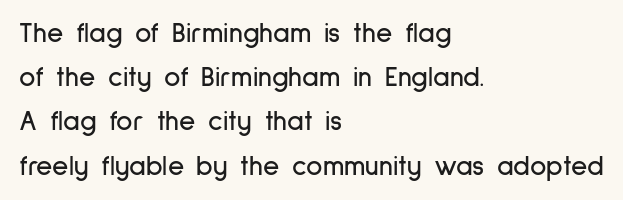
{"serif": "no", "italic": "no", "width": "condensed", "stroke_contrast": "low", "x_height": "medium", "monospaced": "no", "underline": "no", "align": "left", "line_spacing": "normal", "line_spacing_ratio": 1.58, "letter_spacing": "normal", "letter_spacing_em": 0.0, "glyph_px": 28}
